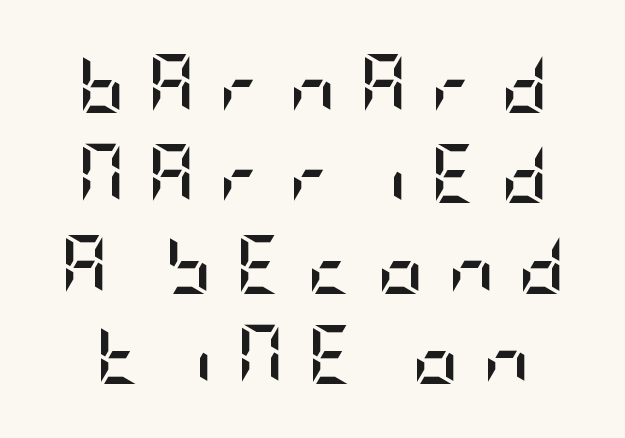
{"serif": "no", "italic": "no", "bold": "yes", "weight": "semibold", "width": "condensed", "stroke_contrast": "low", "x_height": "large", "underline": "no", "line_spacing": "normal", "line_spacing_ratio": 1.53, "letter_spacing": "wide", "letter_spacing_em": 0.38, "glyph_px": 59}
